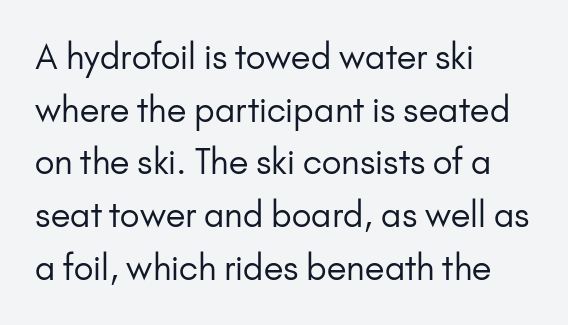
{"serif": "no", "italic": "no", "bold": "no", "weight": "regular", "width": "normal", "stroke_contrast": "low", "x_height": "small", "monospaced": "no", "underline": "no", "align": "left", "line_spacing": "normal", "line_spacing_ratio": 1.55, "letter_spacing": "normal", "letter_spacing_em": 0.0, "glyph_px": 34}
